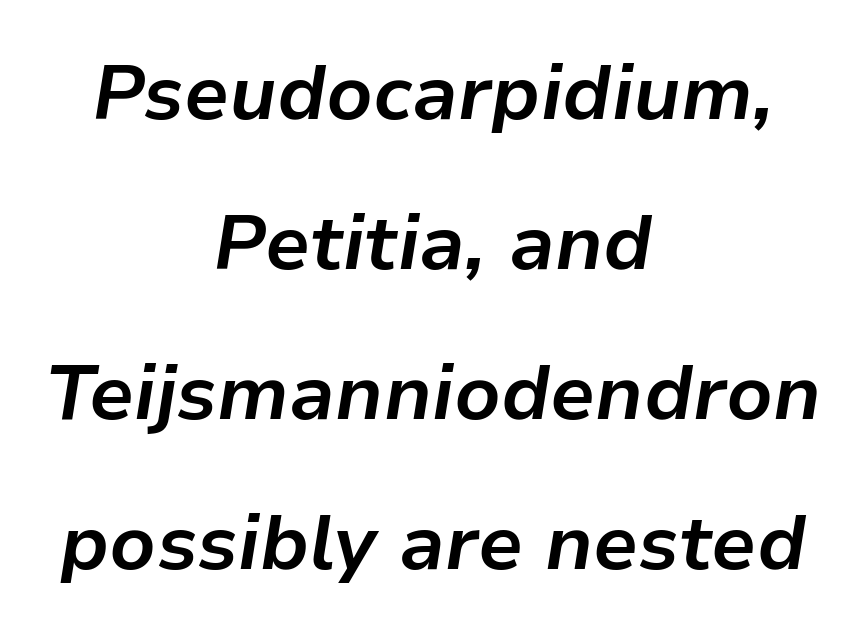
The image shows 77 px bold type, italic (leaning right); set centered, loose line spacing (1.95x), normal letter spacing, not underlined; low stroke contrast and a medium x-height.
